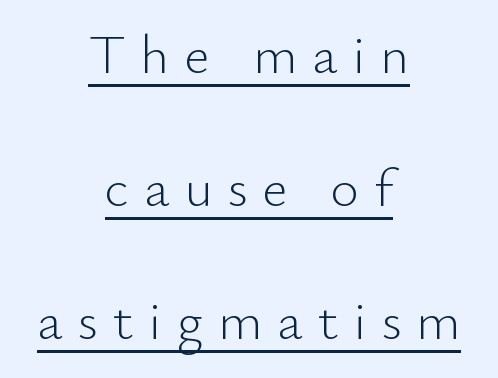
Q: Is the text bold? A: No.
Q: Is the text italic (slanted)? A: No, it is upright.
Q: Is the typeface a serif or a sans-serif typeface? A: Sans-serif.
Q: Is the text underlined? A: Yes.
Q: How is the paragraph aligned? A: Centered.
Q: Is the spacing between letters normal or unusually wide? A: Unusually wide.
Q: Is the spacing between lines tight, normal or loose? A: Loose.
Q: Width (condensed, normal, or wide)? A: Normal.
Q: Stroke contrast? A: Low.
Q: x-height? A: Small.
Q: Monospaced? A: No.
